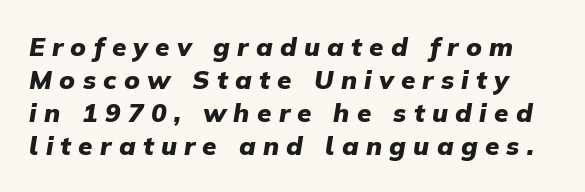
Honestly, there is no underline to notice here at all. This sample uses an oblique cut, with every glyph tilted off the vertical. Thick stems and heavy bowls — unmistakably bold. What stands out about the letter spacing? Its width — letters are far apart. The line-height multiplier appears to be the usual default.
